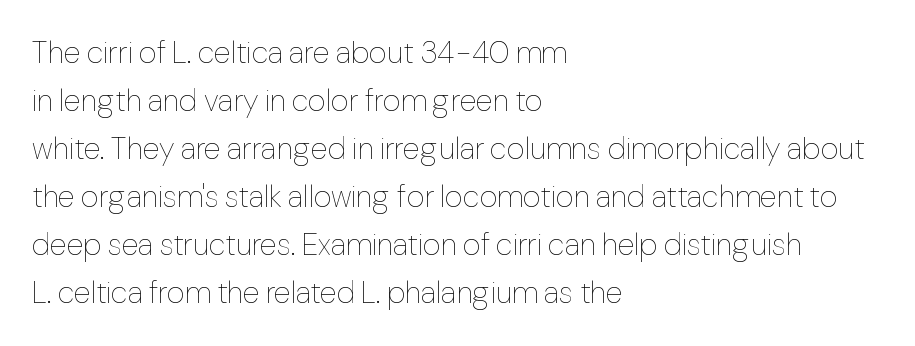
Q: Is the text bold? A: No.
Q: Is the text italic (slanted)? A: No, it is upright.
Q: Is the text underlined? A: No.
Q: How is the paragraph aligned? A: Left-aligned.
Q: Is the spacing between letters normal or unusually wide? A: Normal.
Q: Is the spacing between lines tight, normal or loose? A: Normal.
Q: Width (condensed, normal, or wide)? A: Normal.
Q: Stroke contrast? A: Low.
Q: x-height? A: Medium.
Q: Monospaced? A: No.
